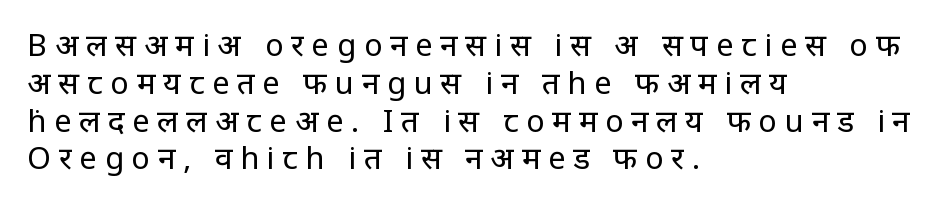
Unlike a traditional serif, this face leaves its strokes unadorned. Honestly, there is no underline to notice here at all. A student would call this left alignment; a typographer would say flush left, rag right. Each letter keeps its own natural width here, so spacing adapts to shape.
